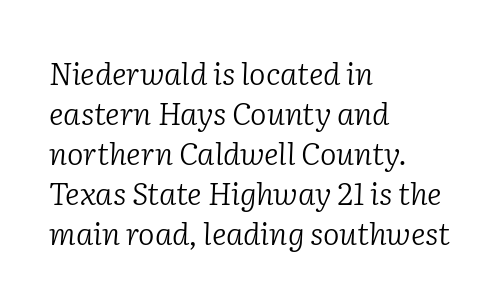
The typeface has the unassuming heft of standard copy or less. Small tapered or slab feet sit at the stroke ends, so this counts as serif. Designer's note — italics engaged. Does the copy run flush right? No — it runs flush left. Leading: standard. Is this a fixed-width face? No — the glyphs have proportional, varying widths.
